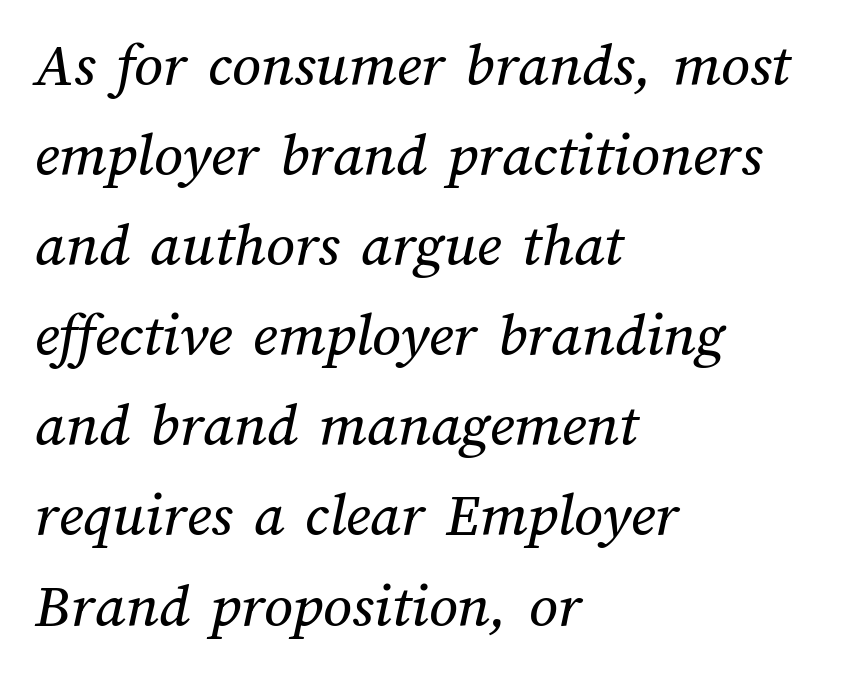
{"width": "normal", "stroke_contrast": "medium", "x_height": "medium", "monospaced": "no", "underline": "no", "align": "left", "line_spacing": "normal", "line_spacing_ratio": 1.43, "letter_spacing": "normal", "letter_spacing_em": 0.0, "glyph_px": 63}
